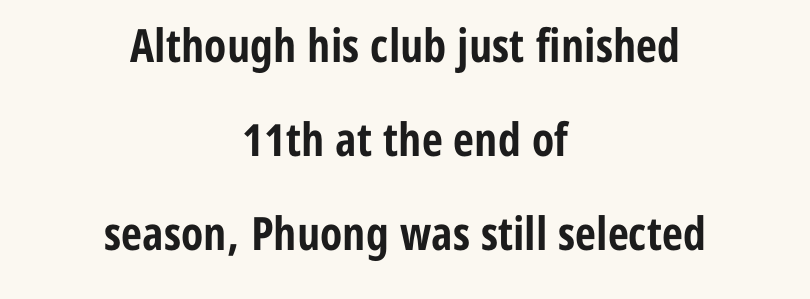
The image shows 46 px bold, condensed sans-serif type, upright; set centered, loose line spacing (2.04x), normal letter spacing, not underlined; low stroke contrast and a medium x-height.
